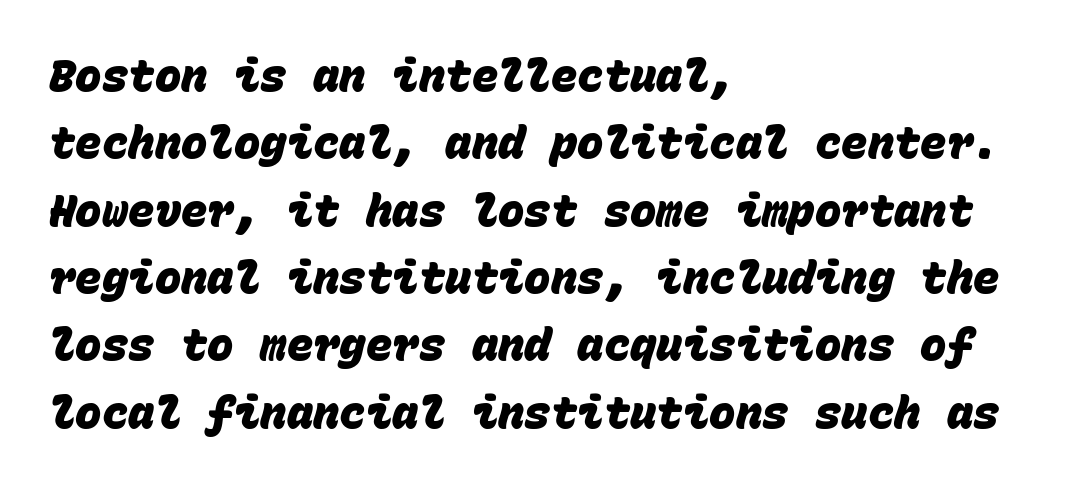
Q: Is the text bold? A: Yes.
Q: Is the typeface a serif or a sans-serif typeface? A: Sans-serif.
Q: Is the text underlined? A: No.
Q: How is the paragraph aligned? A: Left-aligned.
Q: Is the spacing between letters normal or unusually wide? A: Normal.
Q: Is the spacing between lines tight, normal or loose? A: Normal.
Q: Width (condensed, normal, or wide)? A: Normal.
Q: Stroke contrast? A: Low.
Q: x-height? A: Large.
Q: Monospaced? A: Yes.
